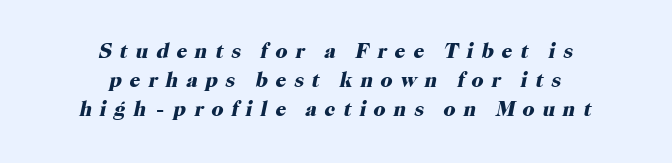
Line starts and ends both wander, symmetrically. The passage shown has open, widely tracked lettering throughout. Line spacing here is normal. The gap between lines stays unmarked. Is the type bold? Yes — the strokes are clearly thick and heavy.
